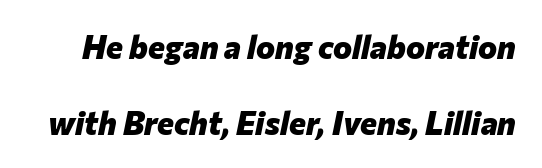
{"italic": "yes", "lean": "right", "slant_degrees": 12, "bold": "yes", "weight": "heavy", "width": "normal", "stroke_contrast": "low", "x_height": "medium", "monospaced": "no", "underline": "no", "line_spacing": "loose", "line_spacing_ratio": 2.37, "letter_spacing": "normal", "letter_spacing_em": 0.0, "glyph_px": 32}
